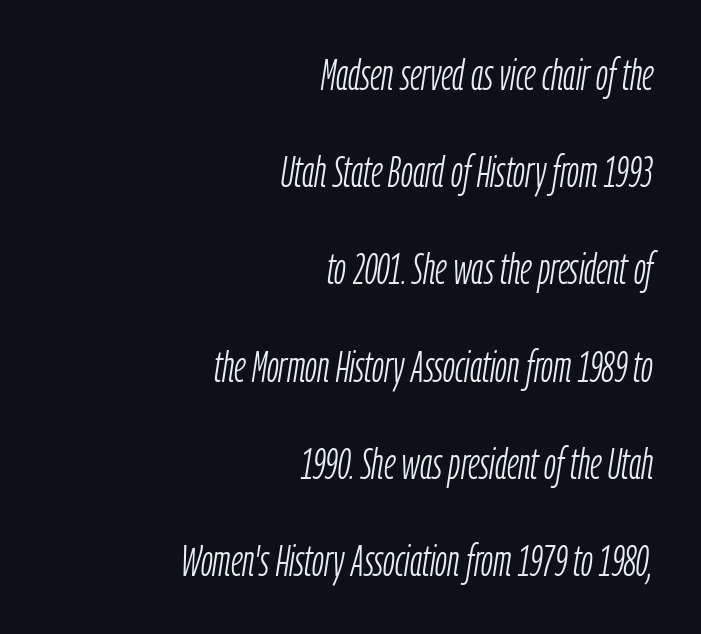
Q: Is the text bold? A: No.
Q: Is the text italic (slanted)? A: Yes, it leans right by about 9 degrees.
Q: Is the text underlined? A: No.
Q: How is the paragraph aligned? A: Right-aligned.
Q: Is the spacing between letters normal or unusually wide? A: Normal.
Q: Is the spacing between lines tight, normal or loose? A: Loose.
Q: Width (condensed, normal, or wide)? A: Condensed.
Q: Stroke contrast? A: Low.
Q: x-height? A: Medium.
Q: Monospaced? A: No.
